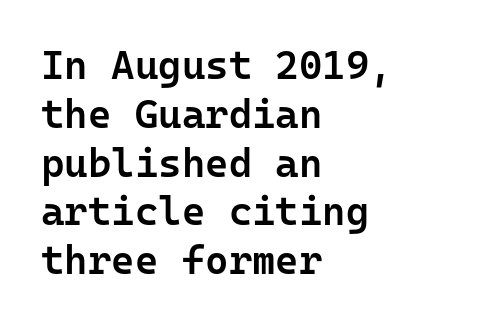
Honestly, there is no underline to notice here at all. This is roman type, the default non-slanted kind. This sample has the even, mechanical cadence of fixed-width lettering. Letter spacing: default.
